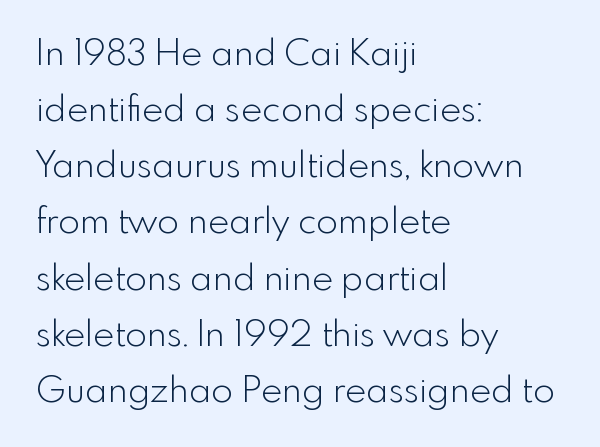
{"serif": "no", "italic": "no", "bold": "no", "weight": "light", "width": "normal", "x_height": "small", "monospaced": "no", "underline": "no", "align": "left", "line_spacing": "normal", "line_spacing_ratio": 1.56, "letter_spacing": "normal", "letter_spacing_em": 0.0, "glyph_px": 36}
